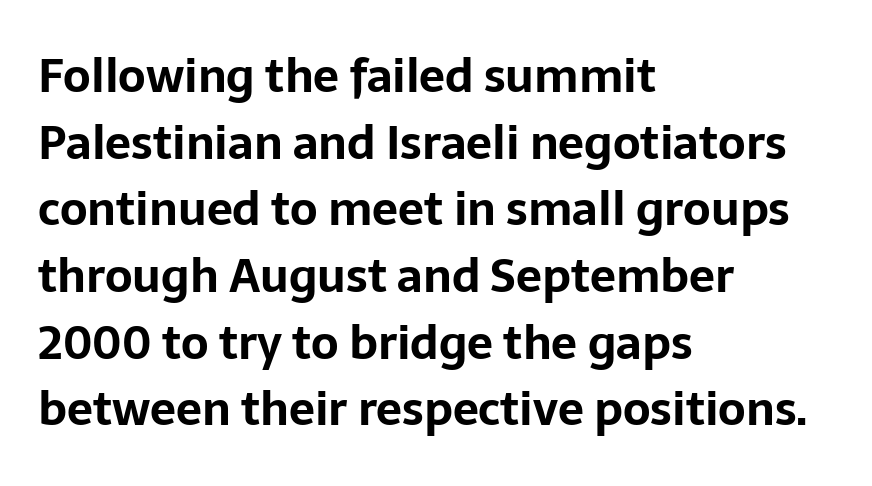
{"serif": "no", "italic": "no", "bold": "yes", "weight": "bold", "width": "normal", "stroke_contrast": "low", "x_height": "medium", "monospaced": "no", "underline": "no", "align": "left", "line_spacing": "normal", "line_spacing_ratio": 1.45, "letter_spacing": "normal", "letter_spacing_em": 0.0, "glyph_px": 46}
